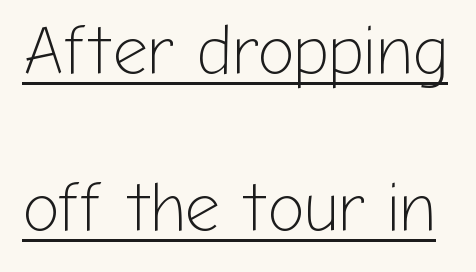
The image shows 69 px light sans-serif type, upright; set loose line spacing (2.28x), normal letter spacing, underlined; low stroke contrast and a medium x-height.
